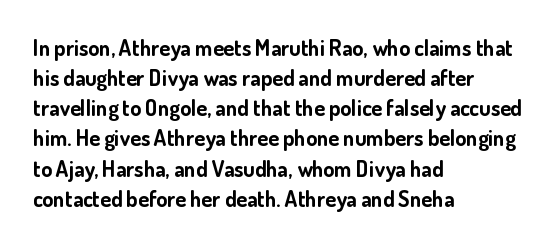
The paragraph shown leans on its left margin. This block has exactly the height ordinary leading produces. Italic: no, the glyphs are upright roman. The baseline area is clear.
